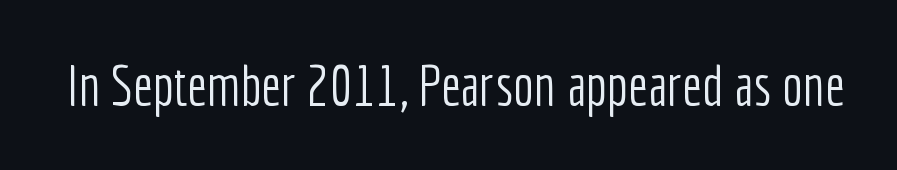
{"serif": "no", "italic": "no", "bold": "no", "weight": "light", "width": "condensed", "stroke_contrast": "low", "x_height": "medium", "monospaced": "no", "underline": "no", "letter_spacing": "normal", "letter_spacing_em": 0.0, "glyph_px": 56}
